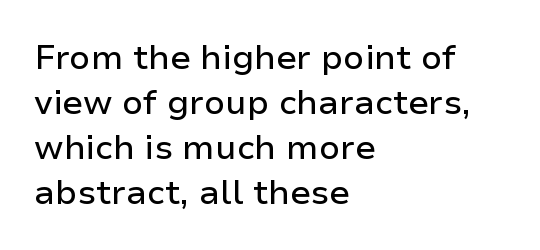
Examine the stroke ends and you'll find no serifs. Reading down the block, your eye returns to a fixed left position each line. A bare baseline throughout the passage. This is roman type, the default non-slanted kind.
